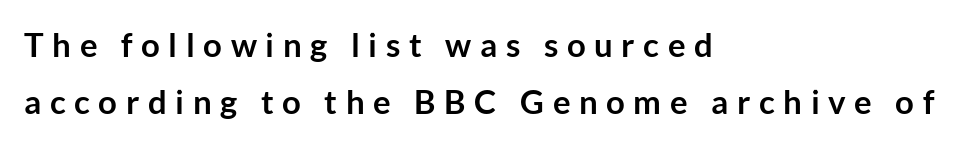
{"serif": "no", "italic": "no", "bold": "yes", "weight": "semibold", "width": "normal", "stroke_contrast": "low", "x_height": "medium", "monospaced": "no", "underline": "no", "align": "left", "line_spacing_ratio": 1.73, "letter_spacing": "wide", "letter_spacing_em": 0.26, "glyph_px": 33}
